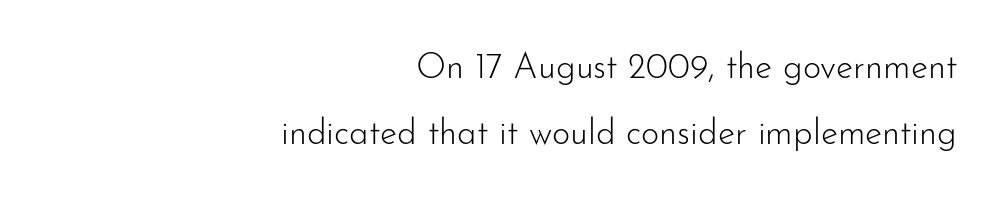
The image shows 35 px light sans-serif type, upright; set right-aligned, line spacing 1.89x, normal letter spacing, not underlined; low stroke contrast and a small x-height.
